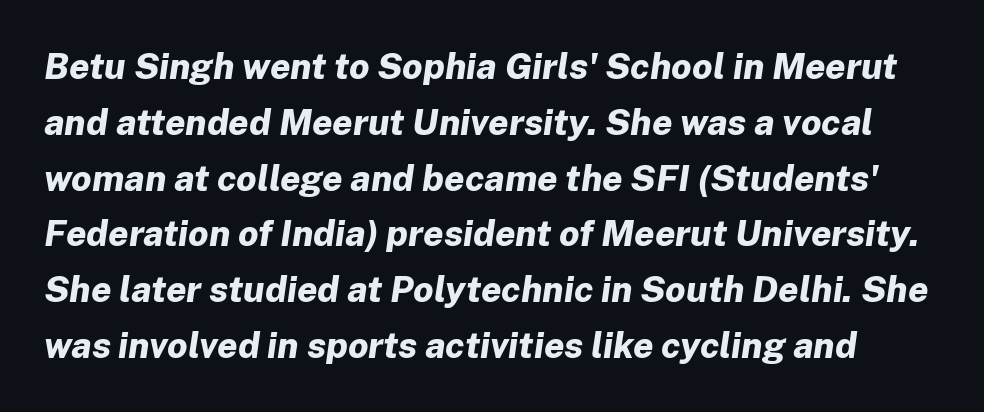
The image shows 36 px bold type, italic (leaning right); set normal line spacing (1.55x), normal letter spacing, not underlined; low stroke contrast and a medium x-height.
